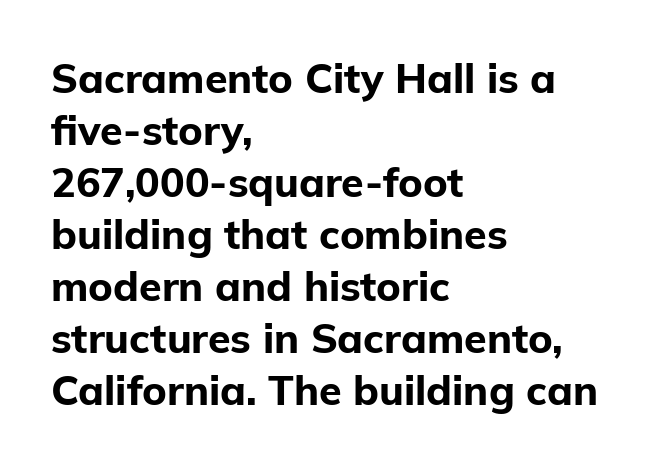
The image shows 41 px bold sans-serif type, upright; set left-aligned, normal line spacing (1.27x), normal letter spacing, not underlined; low stroke contrast and a medium x-height.
